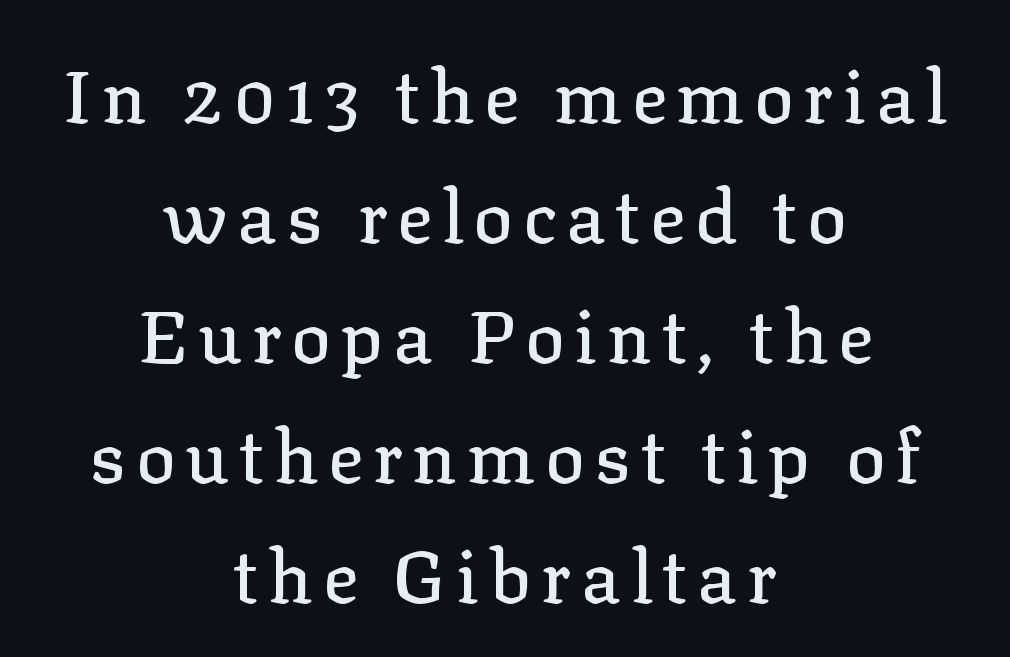
Q: Is the text italic (slanted)? A: No, it is upright.
Q: Is the typeface a serif or a sans-serif typeface? A: Serif.
Q: Is the text underlined? A: No.
Q: How is the paragraph aligned? A: Centered.
Q: Is the spacing between lines tight, normal or loose? A: Normal.
Q: Width (condensed, normal, or wide)? A: Normal.
Q: Stroke contrast? A: Low.
Q: x-height? A: Medium.
Q: Monospaced? A: No.
